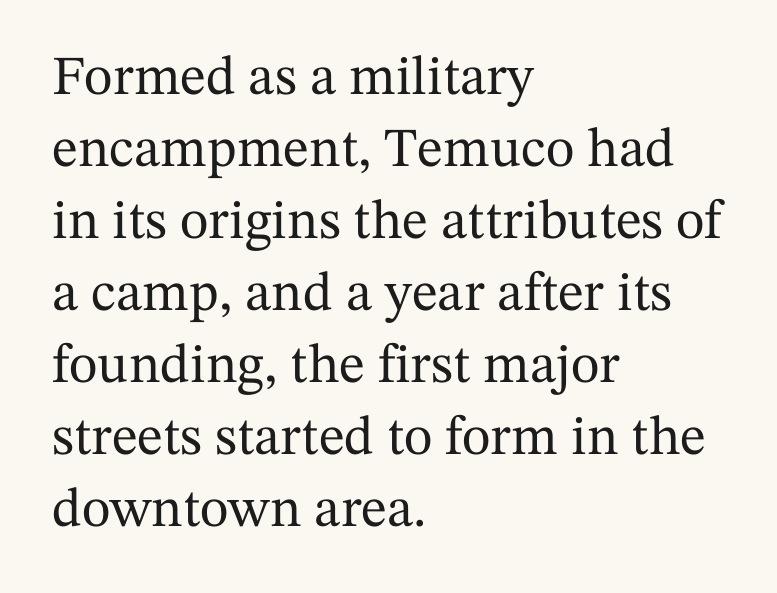
The image shows 55 px serif type, upright; set left-aligned, normal line spacing (1.31x), normal letter spacing, not underlined; medium stroke contrast and a medium x-height.
